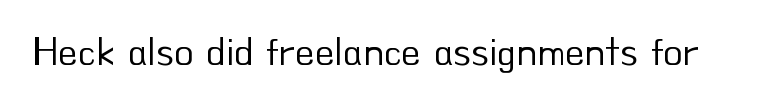
What stands out about the letter spacing? Nothing — it is the standard amount. Is this a heavy cut? Hardly; it is regular or lighter. Each letter keeps its own natural width here, so spacing adapts to shape. If you drew a line through each stem, it would be perfectly vertical. I'd call this a sans setting — the letters go barefoot.
